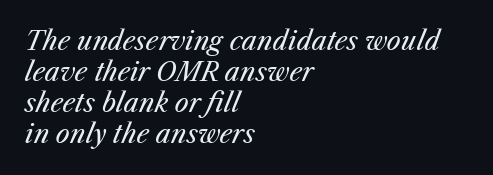
{"italic": "yes", "lean": "right", "slant_degrees": 25, "bold": "no", "underline": "no", "align": "left", "line_spacing_ratio": 1.24, "letter_spacing": "normal", "letter_spacing_em": 0.0, "glyph_px": 25}
